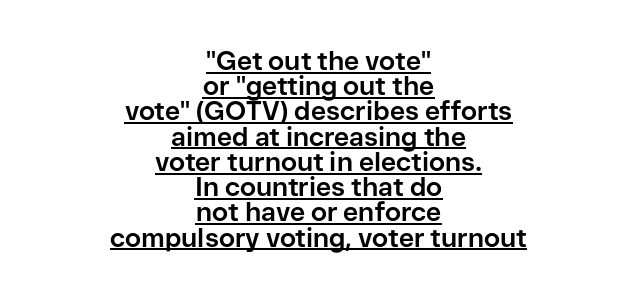
The image shows 26 px bold type, upright; set centered, tight line spacing (0.97x), normal letter spacing, underlined.
